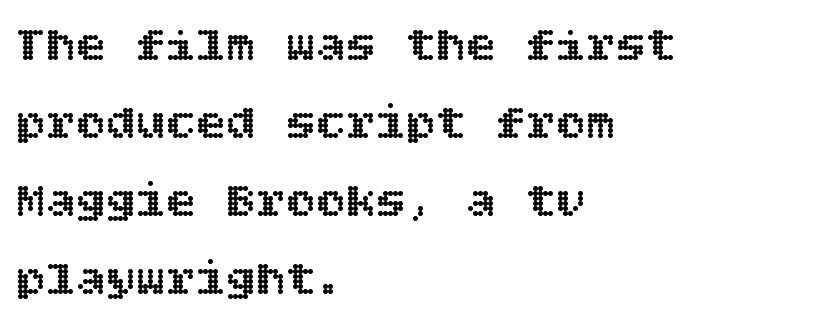
{"italic": "no", "width": "normal", "x_height": "large", "underline": "no", "align": "left", "line_spacing": "normal", "line_spacing_ratio": 1.56, "letter_spacing": "normal", "letter_spacing_em": 0.0, "glyph_px": 50}
